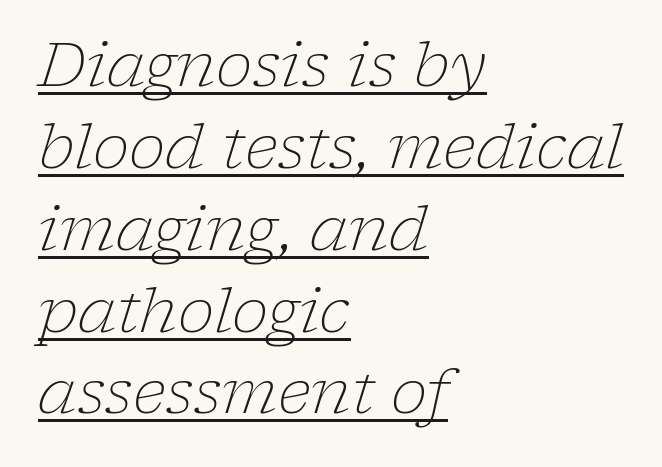
Q: Is the text bold? A: No.
Q: Is the text italic (slanted)? A: Yes, it leans right by about 17 degrees.
Q: Is the typeface a serif or a sans-serif typeface? A: Serif.
Q: Is the text underlined? A: Yes.
Q: How is the paragraph aligned? A: Left-aligned.
Q: Is the spacing between letters normal or unusually wide? A: Normal.
Q: Is the spacing between lines tight, normal or loose? A: Normal.
Q: Width (condensed, normal, or wide)? A: Normal.
Q: Stroke contrast? A: Low.
Q: x-height? A: Medium.
Q: Monospaced? A: No.
